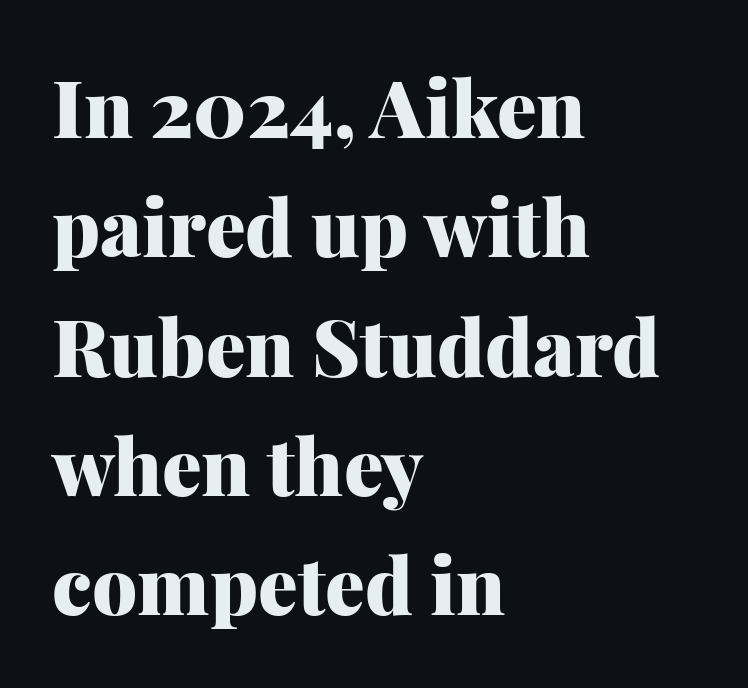
The image shows 79 px heavy serif type, upright; set left-aligned, normal line spacing (1.51x), normal letter spacing, not underlined; medium stroke contrast and a medium x-height.
